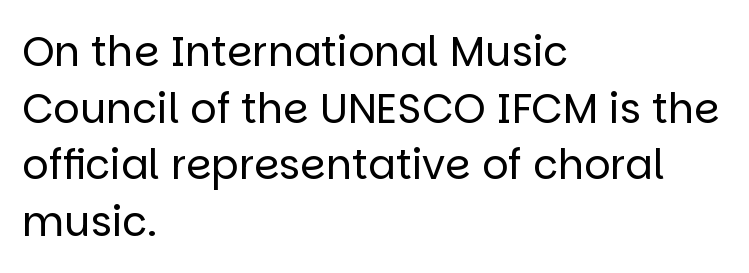
Q: Is the text bold? A: No.
Q: Is the text italic (slanted)? A: No, it is upright.
Q: Is the typeface a serif or a sans-serif typeface? A: Sans-serif.
Q: Is the text underlined? A: No.
Q: How is the paragraph aligned? A: Left-aligned.
Q: Is the spacing between letters normal or unusually wide? A: Normal.
Q: Is the spacing between lines tight, normal or loose? A: Normal.
Q: Width (condensed, normal, or wide)? A: Normal.
Q: Stroke contrast? A: Low.
Q: x-height? A: Large.
Q: Monospaced? A: No.
